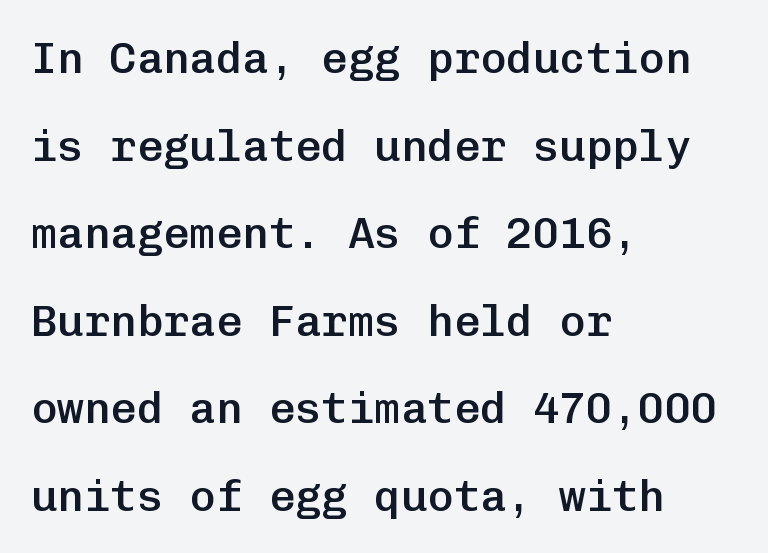
Q: Is the text bold? A: Semi-bold.
Q: Is the text italic (slanted)? A: No, it is upright.
Q: Is the typeface a serif or a sans-serif typeface? A: Sans-serif.
Q: Is the text underlined? A: No.
Q: How is the paragraph aligned? A: Left-aligned.
Q: Is the spacing between letters normal or unusually wide? A: Normal.
Q: Is the spacing between lines tight, normal or loose? A: Loose.
Q: Width (condensed, normal, or wide)? A: Normal.
Q: Stroke contrast? A: Low.
Q: x-height? A: Medium.
Q: Monospaced? A: Yes.
